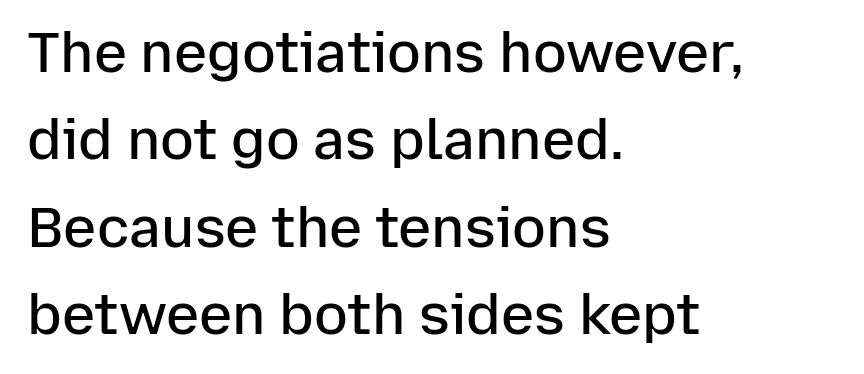
The image shows 56 px semibold sans-serif type, upright; set left-aligned, normal line spacing (1.56x), normal letter spacing, not underlined; low stroke contrast and a medium x-height.
